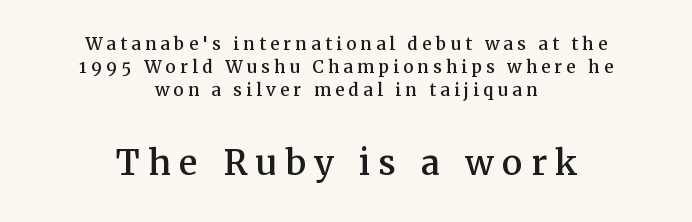
Q: Is the text italic (slanted)? A: No, it is upright.
Q: Is the typeface a serif or a sans-serif typeface? A: Serif.
Q: Is the text underlined? A: No.
Q: How is the paragraph aligned? A: Centered.
Q: Is the spacing between lines tight, normal or loose? A: Tight.
Q: Which block of text is set in a larger size, the first (top) or the second (bottom)? A: The second (bottom) one.
Q: Width (condensed, normal, or wide)? A: Normal.
Q: Stroke contrast? A: Medium.
Q: x-height? A: Medium.
Q: Monospaced? A: No.
